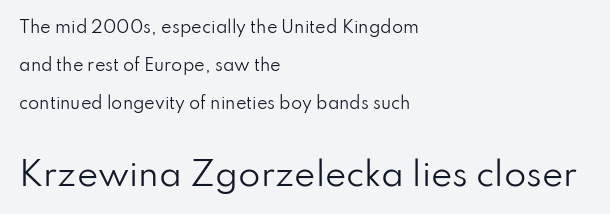
The vertical gap from one line to the next is large. Does the bottom block carry the larger type? Yes, it does. The characters are drawn with everyday or finer stroke widths. Line starts are locked; line ends wander.
